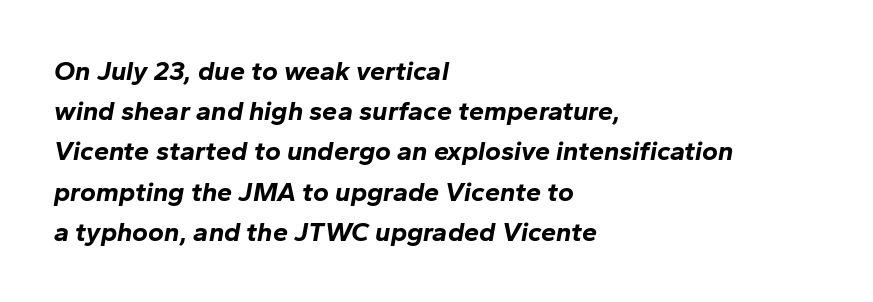
The image shows 27 px bold type, italic (leaning right); set left-aligned, normal line spacing (1.49x), normal letter spacing, not underlined.
